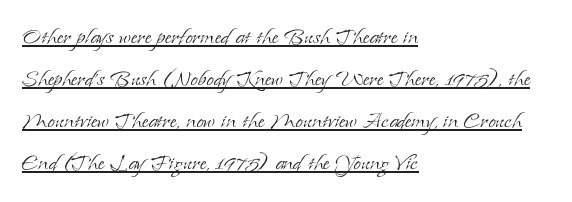
{"bold": "no", "underline": "yes", "align": "left", "line_spacing": "normal", "line_spacing_ratio": 1.55, "letter_spacing": "normal", "letter_spacing_em": 0.0, "glyph_px": 27}
